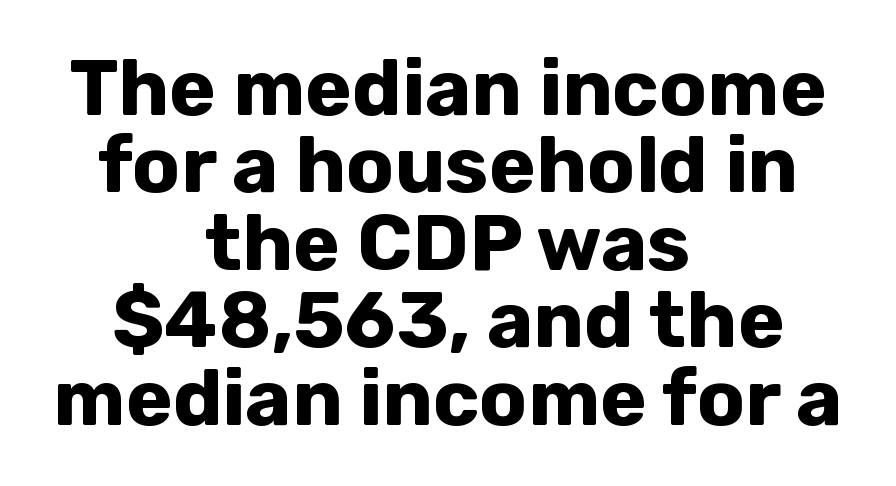
The passage shown is emphatically bold. Is this a fixed-width face? No — the glyphs have proportional, varying widths. Are there feet on the stems? There aren't — it's a sans. A typesetter would mark this as roman, not italic. Horizontally, the lines are justified to the midpoint only. Does extra space separate the letters? No, they use regular spacing.
